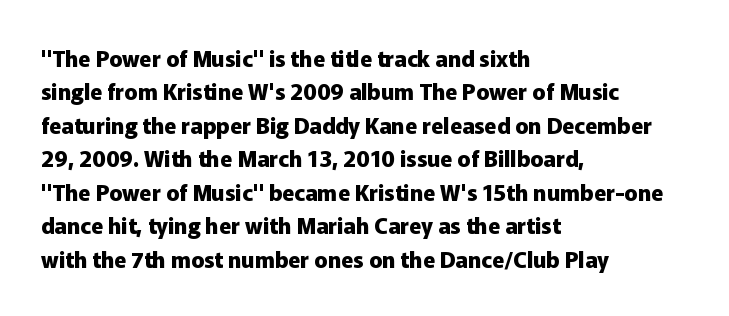
The strip under each line holds only bare page. Between one letter and the next there's only the usual sliver of space. Is there any slant? The stems are plumb. Plenty of ink on the page — the face is bold. Leading matches the norm, producing a regular column.
